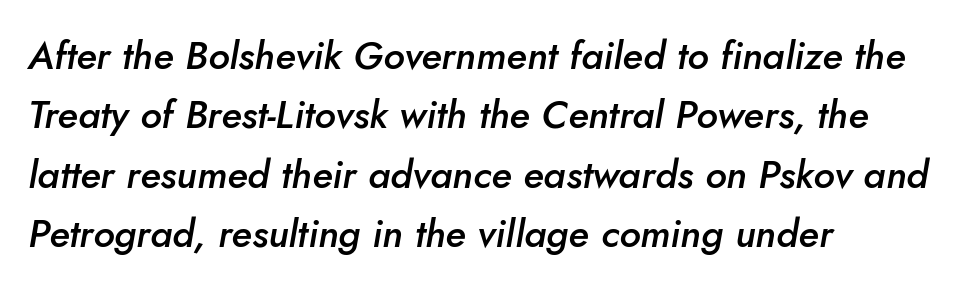
Q: Is the text bold? A: Semi-bold.
Q: Is the text italic (slanted)? A: Yes, it leans right by about 10 degrees.
Q: Is the text underlined? A: No.
Q: How is the paragraph aligned? A: Left-aligned.
Q: Is the spacing between letters normal or unusually wide? A: Normal.
Q: Is the spacing between lines tight, normal or loose? A: Normal.
Q: Width (condensed, normal, or wide)? A: Normal.
Q: Stroke contrast? A: Low.
Q: x-height? A: Small.
Q: Monospaced? A: No.
